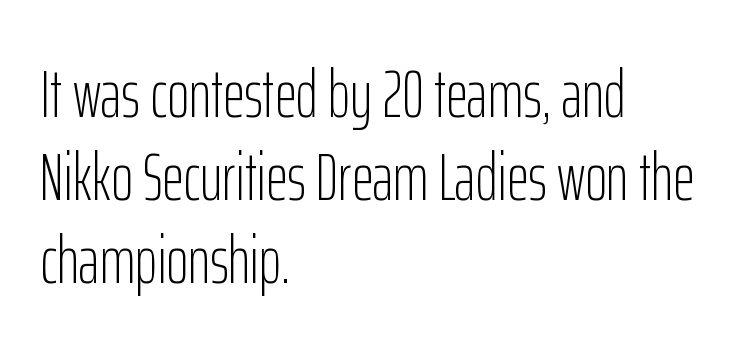
Here the glyphs are tracked normally, forming tight word shapes. The passage shown is typed in a proportional face where columns would drift. The face looks like a standard text weight, possibly lighter. A student would call this left alignment; a typographer would say flush left, rag right.
